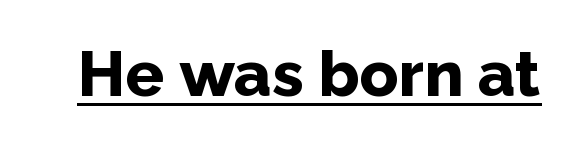
Q: Is the text bold? A: Yes.
Q: Is the text italic (slanted)? A: No, it is upright.
Q: Is the typeface a serif or a sans-serif typeface? A: Sans-serif.
Q: Is the text underlined? A: Yes.
Q: Is the spacing between letters normal or unusually wide? A: Normal.
Q: Width (condensed, normal, or wide)? A: Normal.
Q: Stroke contrast? A: Low.
Q: x-height? A: Medium.
Q: Monospaced? A: No.
